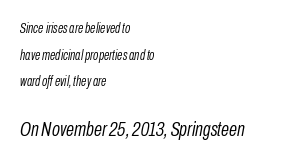
This is oblique type, the kind used for emphasis or titles. Clear beneath every line of the passage. You get the small type first, then a jump to larger type. The rendering anchors every line to the left-hand side. How are the letters spaced? Ordinarily, with no added tracking.
